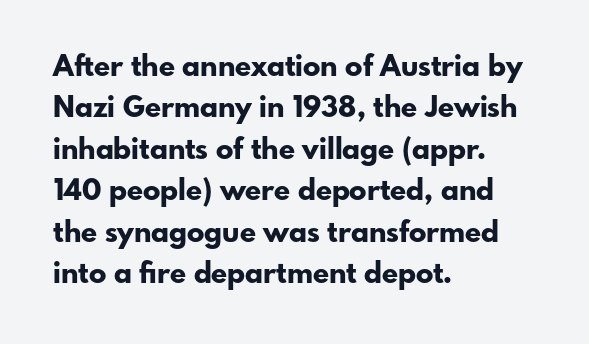
Summary of weight: heavy, a full bold. A typesetter would mark this as roman, not italic. Looks like regular typesetting: each glyph gets only the width it needs. A typesetter would call this zero additional tracking.
